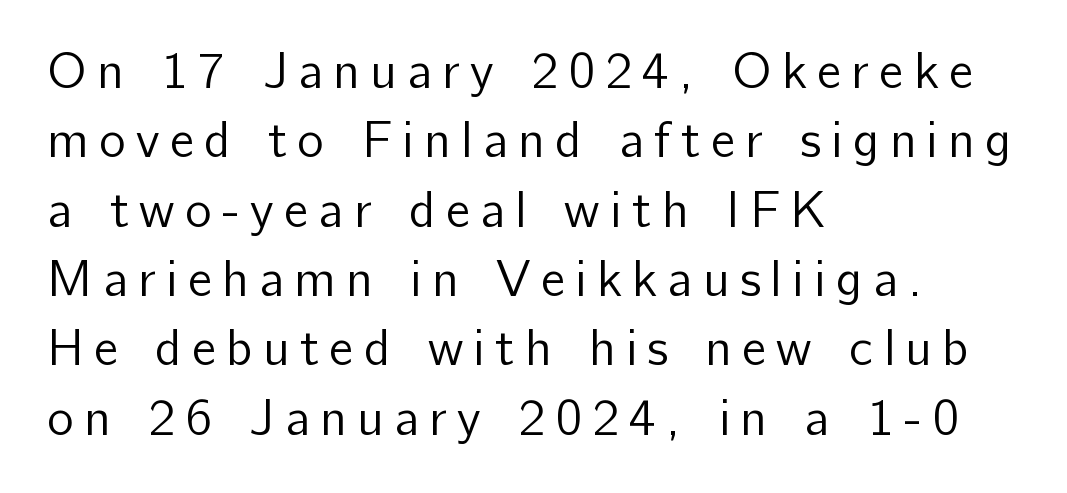
Tracking value appears strongly positive — letters spread wide. A typesetter would label this face a sans. Varying glyph widths throughout — classic text-font behaviour. The type sits square on the baseline with zero lean. Quick note: underline off. The line-height multiplier appears to be the usual default.
